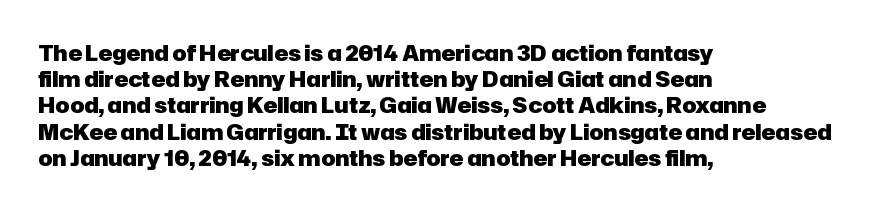
{"italic": "no", "bold": "yes", "underline": "no", "align": "left", "line_spacing": "normal", "line_spacing_ratio": 1.25, "letter_spacing": "normal", "letter_spacing_em": 0.0, "glyph_px": 21}
